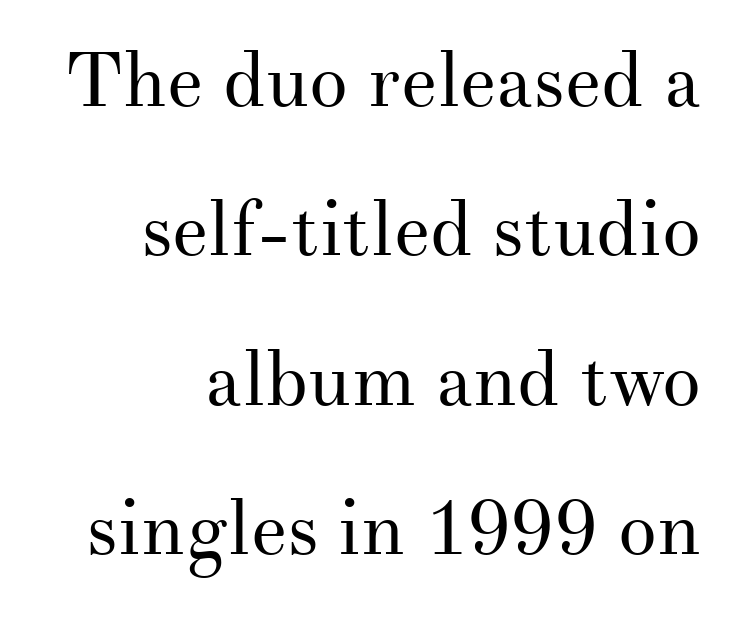
Students, observe: this is what heavily led, spacious text looks like. To sum up the face: it has serifs. The type sits square on the baseline with zero lean. No letter is thick-stroked: the sample isn't bold.
